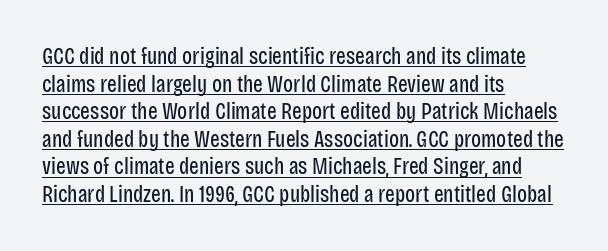
The passage shown has conventional tracking throughout. Underlining? Definitely there. Nothing heavy about these letters — not bold at all. Each line starts at the same left margin while the right side varies. Every stem runs plumb, perpendicular to the baseline.
